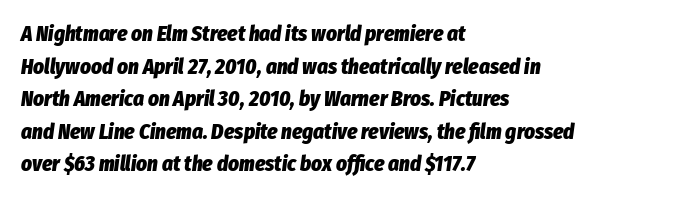
Q: Is the text bold? A: Yes.
Q: Is the text italic (slanted)? A: Yes, it leans right by about 8 degrees.
Q: Is the text underlined? A: No.
Q: How is the paragraph aligned? A: Left-aligned.
Q: Is the spacing between letters normal or unusually wide? A: Normal.
Q: Is the spacing between lines tight, normal or loose? A: Normal.
